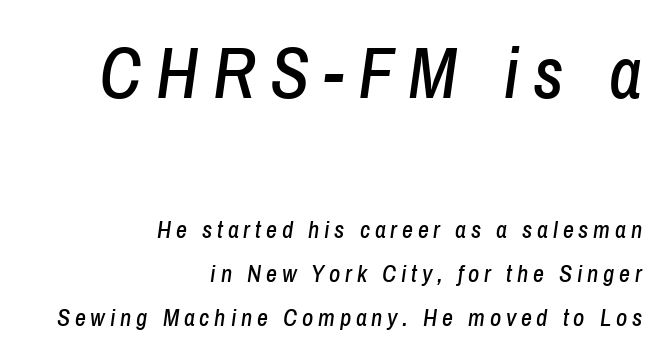
This rendering uses right alignment, leaving the left contour irregular. Size contrast runs from large at the top to small at the bottom. Display-style spreading of the glyphs; the letterfit is very open. The string is rendered with underlining switched off. The face used here has a pronounced slope to its letters.
